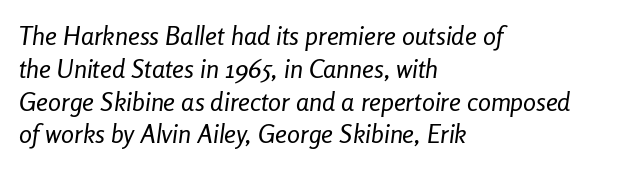
Descenders are the only things crossing below the line. Nothing heavy about these letters — not bold at all. The rendering anchors every line to the left-hand side. The letters are slanted; this is an italic face.
